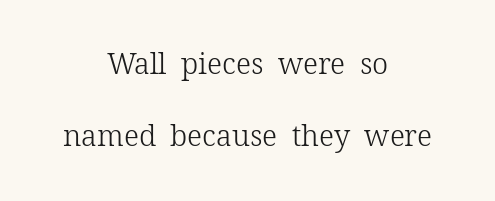
The image shows 29 px light serif type, upright; set centered, loose line spacing (2.49x), normal letter spacing, not underlined; low stroke contrast and a medium x-height.
